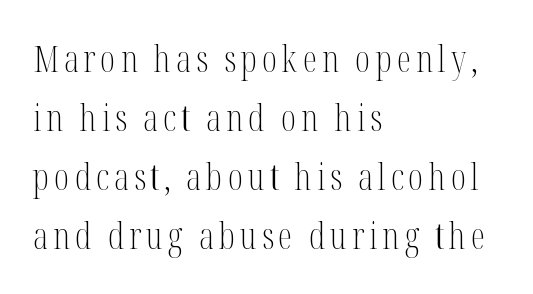
Q: Is the text bold? A: No.
Q: Is the text italic (slanted)? A: No, it is upright.
Q: Is the typeface a serif or a sans-serif typeface? A: Serif.
Q: Is the text underlined? A: No.
Q: How is the paragraph aligned? A: Left-aligned.
Q: Is the spacing between lines tight, normal or loose? A: Normal.
Q: Width (condensed, normal, or wide)? A: Condensed.
Q: Stroke contrast? A: Medium.
Q: x-height? A: Medium.
Q: Monospaced? A: No.
